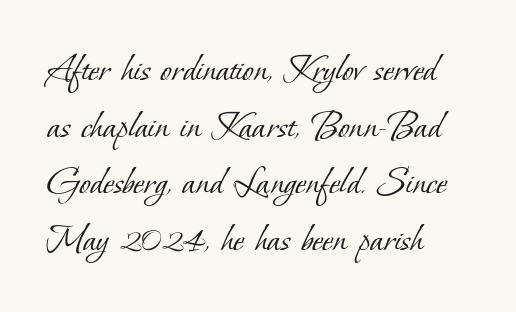
{"serif": "yes", "bold": "no", "weight": "light", "width": "normal", "stroke_contrast": "low", "x_height": "small", "monospaced": "no", "underline": "no", "align": "left", "line_spacing": "normal", "line_spacing_ratio": 1.38, "letter_spacing": "normal", "letter_spacing_em": 0.0, "glyph_px": 41}
